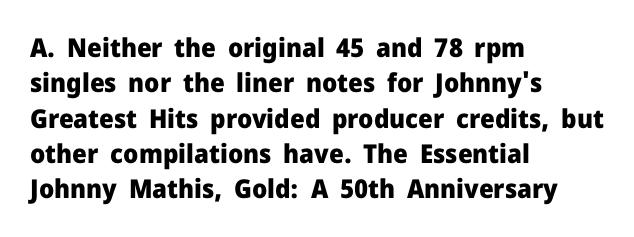
Q: Is the text bold? A: Yes.
Q: Is the text italic (slanted)? A: No, it is upright.
Q: Is the text underlined? A: No.
Q: How is the paragraph aligned? A: Left-aligned.
Q: Is the spacing between letters normal or unusually wide? A: Normal.
Q: Is the spacing between lines tight, normal or loose? A: Normal.
